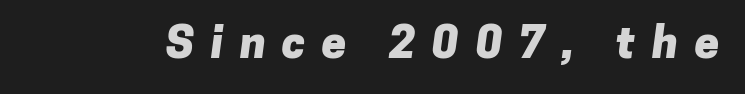
The image shows 44 px heavy sans-serif type; set unusually wide letter spacing (+0.38 em), not underlined; low stroke contrast and a medium x-height.
